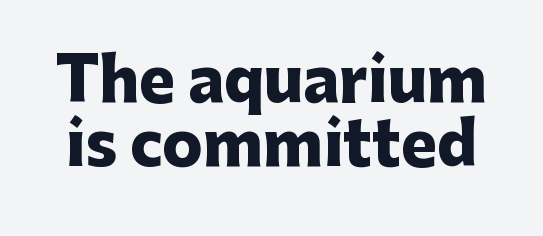
The image shows 60 px heavy sans-serif type, upright; set tight line spacing (1.06x), normal letter spacing, not underlined; low stroke contrast and a medium x-height.
